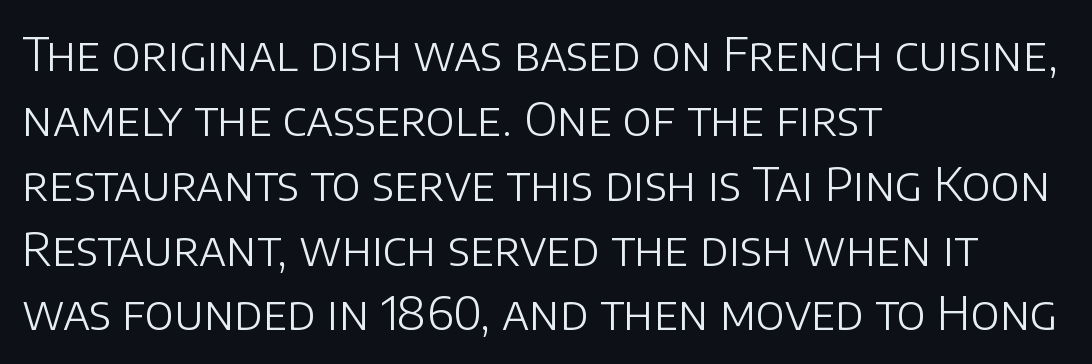
{"serif": "no", "italic": "no", "bold": "no", "weight": "light", "width": "normal", "stroke_contrast": "low", "x_height": "large", "monospaced": "no", "underline": "no", "align": "left", "line_spacing": "normal", "line_spacing_ratio": 1.38, "letter_spacing": "normal", "letter_spacing_em": 0.0, "glyph_px": 47}
